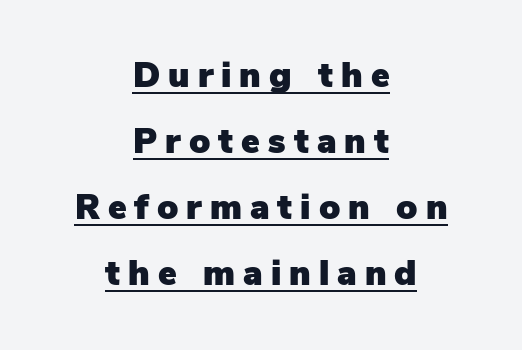
Here the designer chose a conventional face with non-uniform glyph widths. The font's upright variant was chosen for this text. Examine the stroke ends and you'll find no serifs. The rendering positions every line midway between the sides. Letter spacing: wide.
